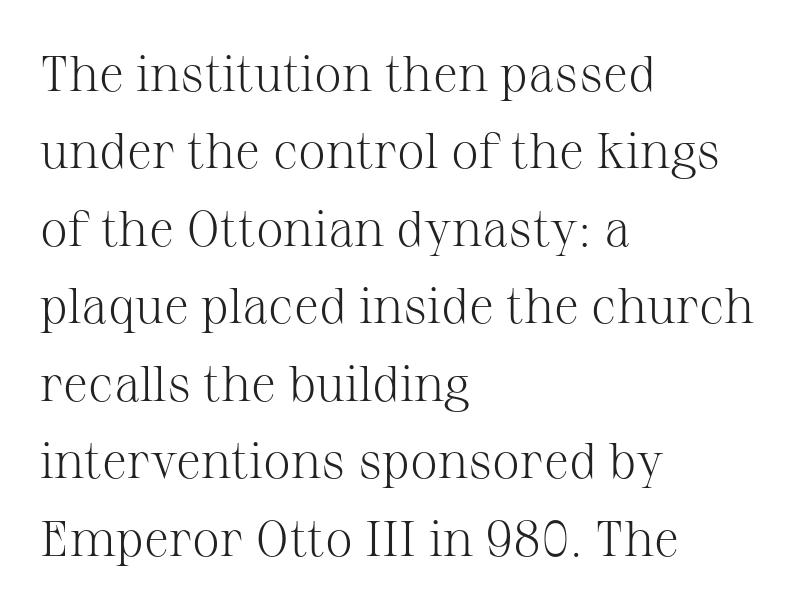
The image shows 50 px light serif type, upright; set left-aligned, normal line spacing (1.55x), normal letter spacing, not underlined; medium stroke contrast and a medium x-height.
